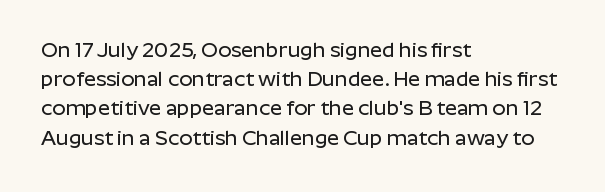
{"italic": "no", "underline": "no", "align": "left", "line_spacing": "normal", "line_spacing_ratio": 1.39, "letter_spacing": "normal", "letter_spacing_em": 0.0, "glyph_px": 21}
